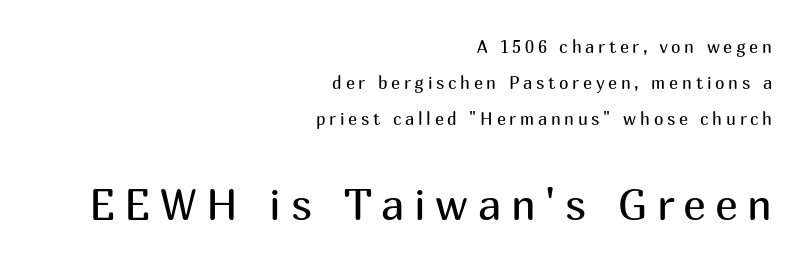
Leading is clearly above the norm, producing a sparse column. The tracking jumps out immediately: characters are airy and widely separated. Each line ends at the same right margin while the left side varies. The typography opts for an upright posture over an oblique one.
